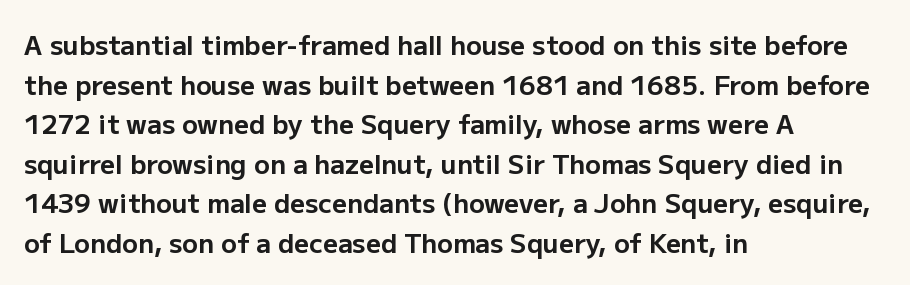
Line spacing here is normal. Words float on clear page, feet unadorned. Each glyph is drawn with heavy, bold strokes. There is no visible air inserted between adjacent glyphs. These lines are set flush left with a ragged right edge. This is roman type, the default non-slanted kind.
